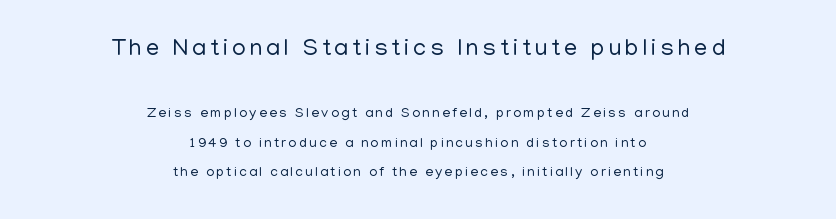
Q: Is the text bold? A: No.
Q: Is the text italic (slanted)? A: No, it is upright.
Q: Is the text underlined? A: No.
Q: How is the paragraph aligned? A: Centered.
Q: Is the spacing between lines tight, normal or loose? A: Loose.
Q: Which block of text is set in a larger size, the first (top) or the second (bottom)? A: The first (top) one.
